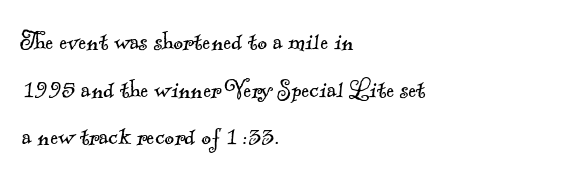
What's the leading like? Ordinary, nothing unusual. Bare-footed words on every line. The letters advance in unequal steps, a hallmark of proportional type. The weight would be labelled regular, book, light, or lighter still. What kind of face is this? One with serifs.
